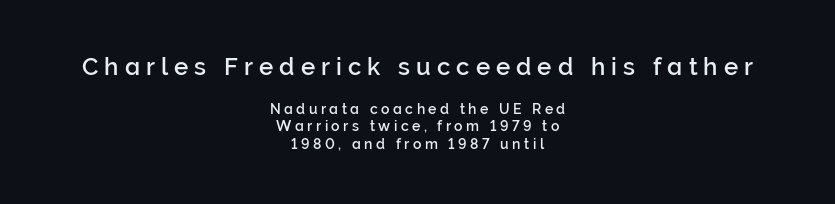
Which margin do the lines hug? Neither — every line sits in the middle. Unmarked baselines from the first word to the last. The letters stand upright; this is a roman face. The letterforms stand isolated, each surrounded by extra space.
